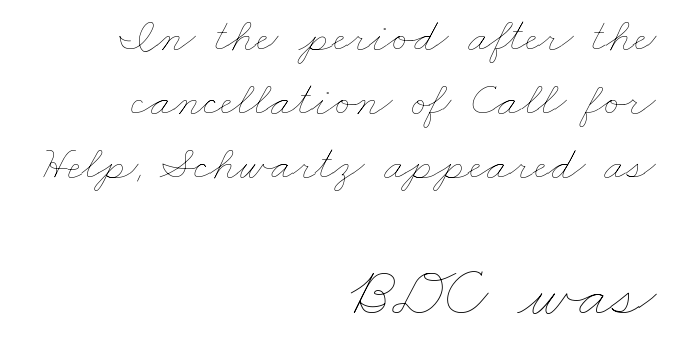
The image shows 72 px thin, wide type; set right-aligned, normal line spacing (1.33x), normal letter spacing, not underlined; the second (bottom) block is 1.5x larger; low stroke contrast and a small x-height.
